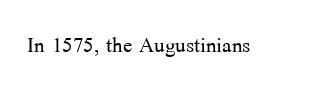
Only glyphs here, with clear space below each row. In terms of letterspacing, this is plain default setting. The strokes are not fattened; the text isn't bold. The face used here is proportionally spaced, like ordinary book or web type.
